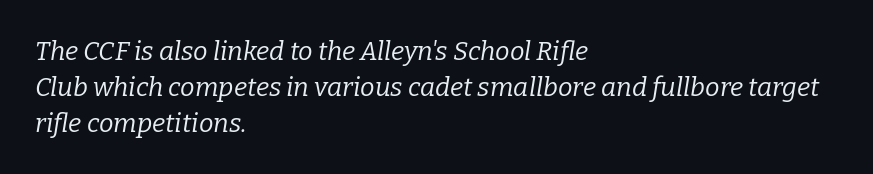
The image shows 26 px text type, italic (leaning right); set left-aligned, normal line spacing (1.38x), normal letter spacing, not underlined.
